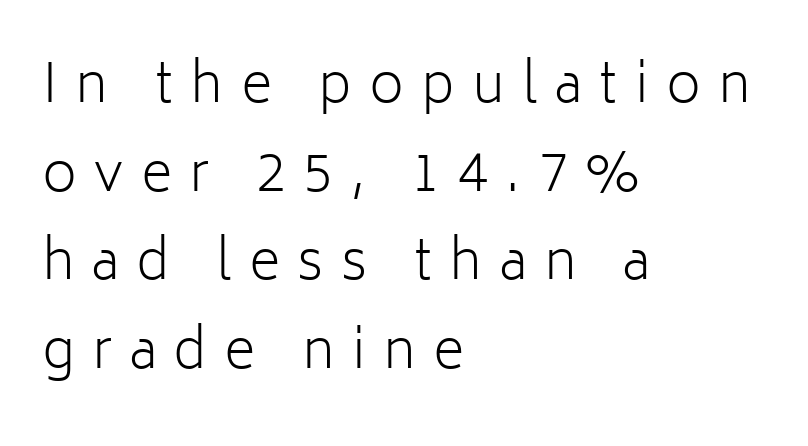
{"serif": "no", "italic": "no", "bold": "no", "weight": "light", "width": "normal", "stroke_contrast": "low", "x_height": "medium", "monospaced": "no", "underline": "no", "align": "left", "line_spacing": "normal", "line_spacing_ratio": 1.64, "letter_spacing": "wide", "letter_spacing_em": 0.32, "glyph_px": 54}
